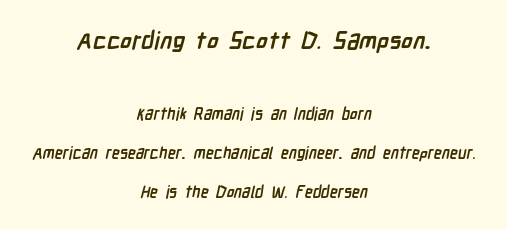
Q: Is the text bold? A: Yes.
Q: Is the text underlined? A: No.
Q: How is the paragraph aligned? A: Centered.
Q: Is the spacing between letters normal or unusually wide? A: Normal.
Q: Is the spacing between lines tight, normal or loose? A: Loose.
Q: Which block of text is set in a larger size, the first (top) or the second (bottom)? A: The first (top) one.
